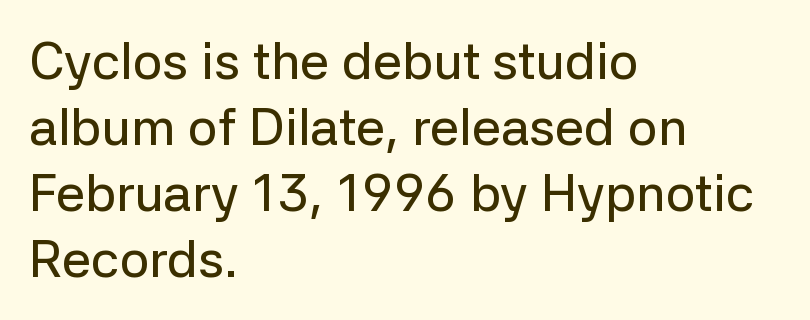
The image shows 52 px sans-serif type, upright; set left-aligned, normal line spacing (1.27x), normal letter spacing, not underlined; low stroke contrast and a medium x-height.
